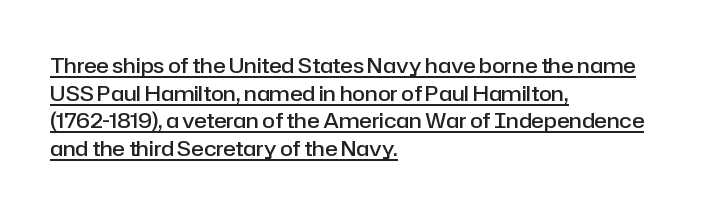
Q: Is the text bold? A: Semi-bold.
Q: Is the text italic (slanted)? A: No, it is upright.
Q: Is the text underlined? A: Yes.
Q: How is the paragraph aligned? A: Left-aligned.
Q: Is the spacing between letters normal or unusually wide? A: Normal.
Q: Is the spacing between lines tight, normal or loose? A: Normal.
